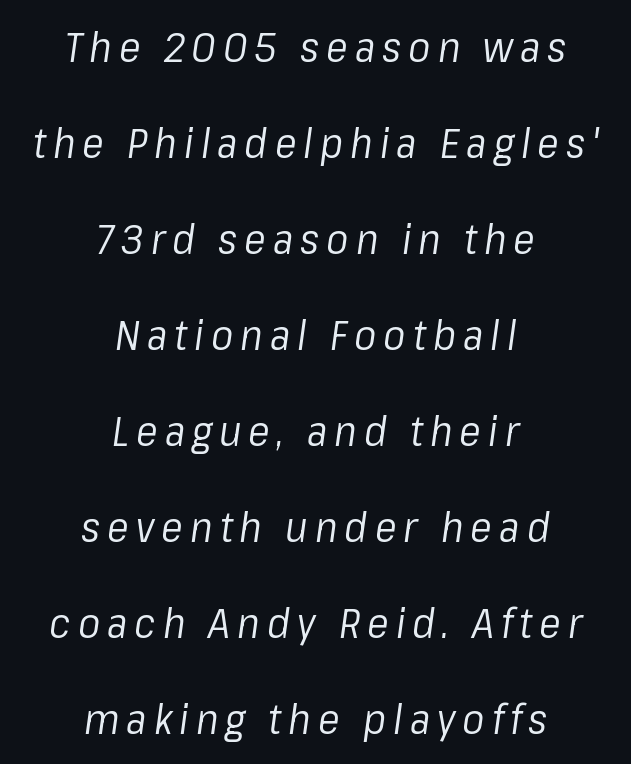
Q: Is the text bold? A: No.
Q: Is the text italic (slanted)? A: Yes, it leans right by about 8 degrees.
Q: Is the text underlined? A: No.
Q: How is the paragraph aligned? A: Centered.
Q: Is the spacing between lines tight, normal or loose? A: Loose.
Q: Width (condensed, normal, or wide)? A: Normal.
Q: Stroke contrast? A: Low.
Q: x-height? A: Medium.
Q: Monospaced? A: No.
